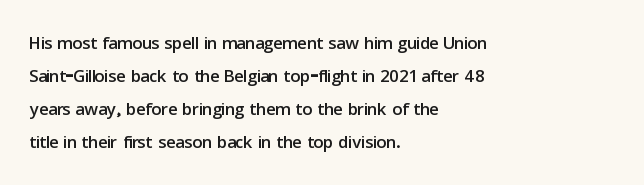
{"italic": "no", "underline": "no", "align": "left", "line_spacing": "normal", "line_spacing_ratio": 1.32, "letter_spacing": "normal", "letter_spacing_em": 0.0, "glyph_px": 25}
